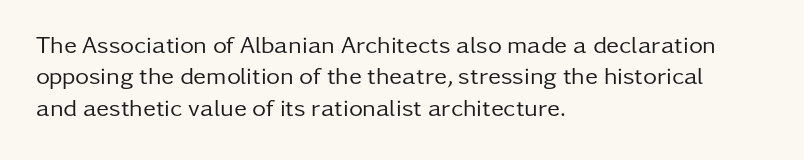
{"italic": "no", "bold": "no", "underline": "no", "align": "left", "line_spacing": "normal", "line_spacing_ratio": 1.31, "letter_spacing": "normal", "letter_spacing_em": 0.0, "glyph_px": 24}
